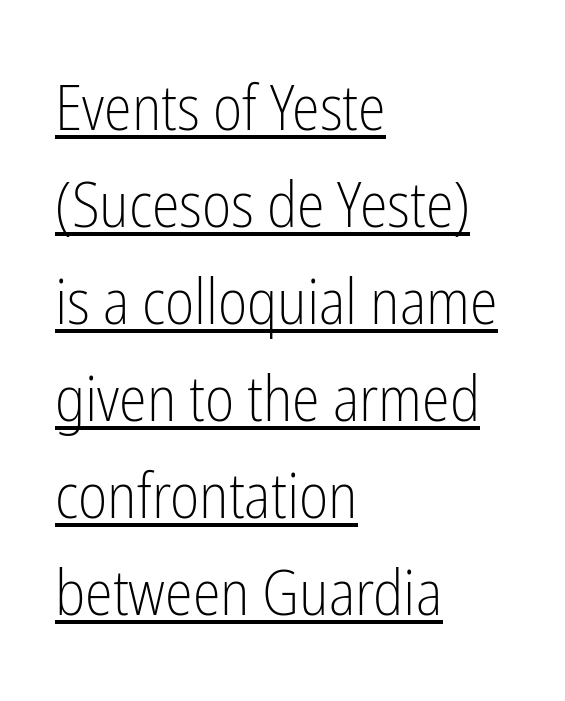
Looks like regular typesetting: each glyph gets only the width it needs. Every character sits straight up, as roman type does. The letters look calm and open, with moderate or lighter stems. Unlike a traditional serif, this face leaves its strokes unadorned. Quick note: interline space is typical. Quick note: underline on.
